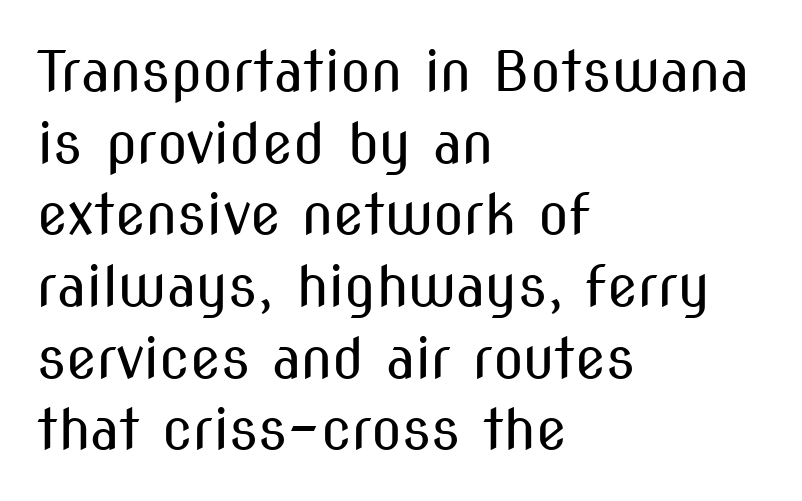
Q: Is the text bold? A: No.
Q: Is the text italic (slanted)? A: No, it is upright.
Q: Is the typeface a serif or a sans-serif typeface? A: Sans-serif.
Q: Is the text underlined? A: No.
Q: How is the paragraph aligned? A: Left-aligned.
Q: Is the spacing between letters normal or unusually wide? A: Normal.
Q: Is the spacing between lines tight, normal or loose? A: Normal.
Q: Width (condensed, normal, or wide)? A: Condensed.
Q: Stroke contrast? A: Medium.
Q: x-height? A: Medium.
Q: Monospaced? A: No.
